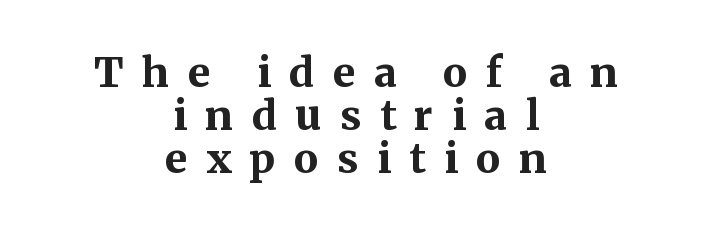
How heavy is the stroke? Heavy — this is a bold. Unmarked baselines from the first word to the last. In CSS terms this would be text-align: center. Yep, those are serifs on the letters. This rendering widens character spacing well past its baseline value. Leading: reduced.
